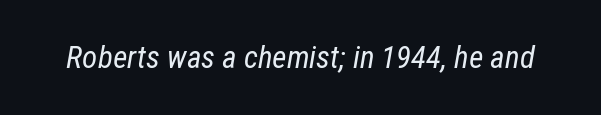
Q: Is the text bold? A: No.
Q: Is the text italic (slanted)? A: Yes, it leans right by about 12 degrees.
Q: Is the text underlined? A: No.
Q: Is the spacing between letters normal or unusually wide? A: Normal.
Q: Width (condensed, normal, or wide)? A: Condensed.
Q: Stroke contrast? A: Low.
Q: x-height? A: Medium.
Q: Monospaced? A: No.
